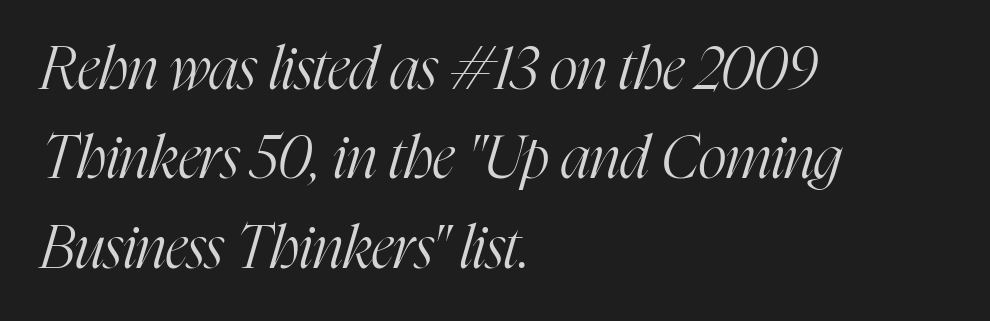
Nothing unusual about the tracking: characters are spaced as the font intends. Ink coverage per letter is moderate at most. Does the copy run flush right? No — it runs flush left. This sample has the flowing, uneven cadence of proportional lettering. Baseline-to-baseline distance is the conventional proportion of letter height. Notice how the stems are inclined rather than vertical — that's the hallmark of italics.
